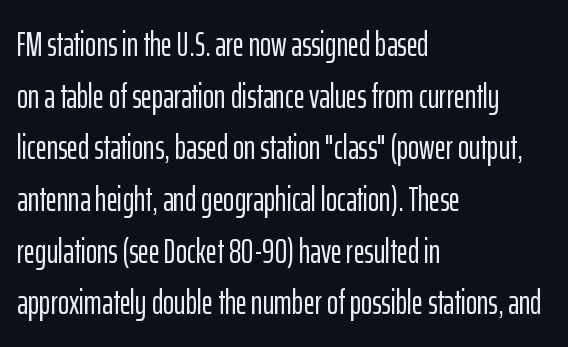
{"serif": "no", "italic": "no", "width": "condensed", "stroke_contrast": "low", "x_height": "medium", "monospaced": "no", "underline": "no", "align": "left", "line_spacing": "normal", "line_spacing_ratio": 1.52, "letter_spacing": "normal", "letter_spacing_em": 0.0, "glyph_px": 34}
